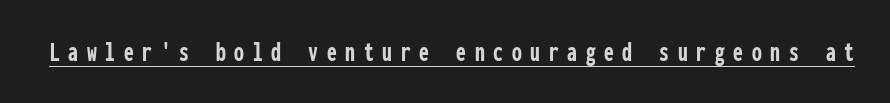
The image shows 28 px semibold, condensed sans-serif type, upright, monospaced; set unusually wide letter spacing (+0.31 em), underlined; low stroke contrast and a medium x-height.
